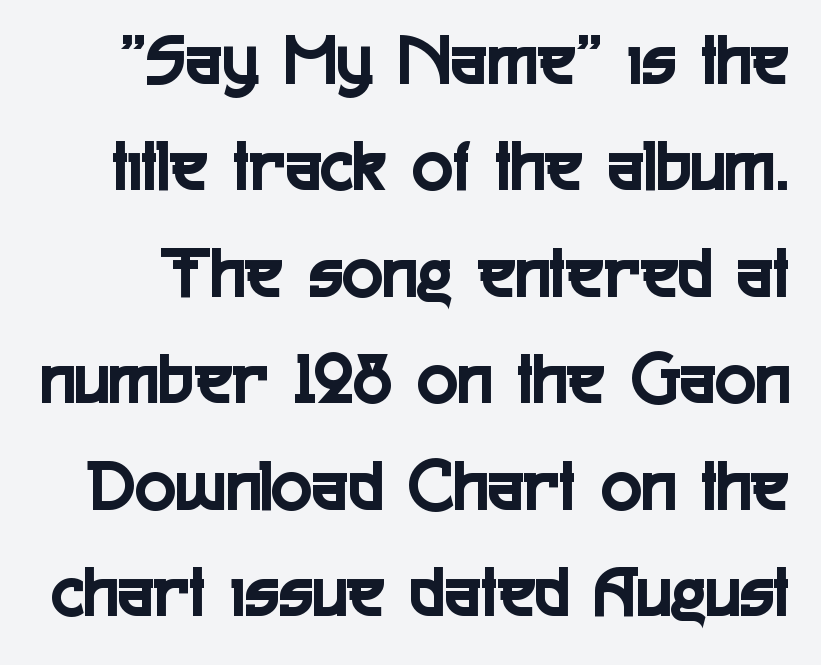
The image shows 76 px condensed sans-serif type, upright; set normal line spacing (1.4x), normal letter spacing, not underlined; a medium x-height.
